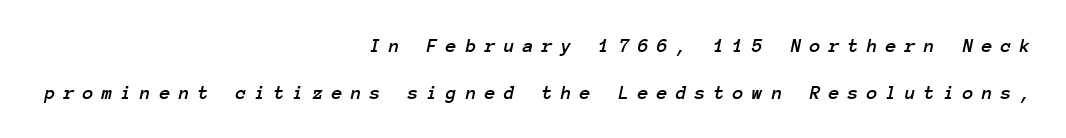
The image shows 20 px text type, italic (leaning right); set right-aligned, loose line spacing (2.33x), unusually wide letter spacing (+0.41 em), not underlined.
